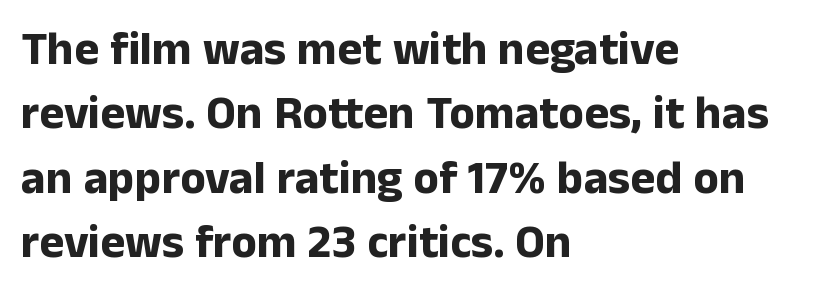
{"serif": "no", "italic": "no", "bold": "yes", "weight": "bold", "width": "normal", "stroke_contrast": "low", "x_height": "medium", "monospaced": "no", "underline": "no", "align": "left", "line_spacing": "normal", "line_spacing_ratio": 1.37, "letter_spacing": "normal", "letter_spacing_em": 0.0, "glyph_px": 47}
